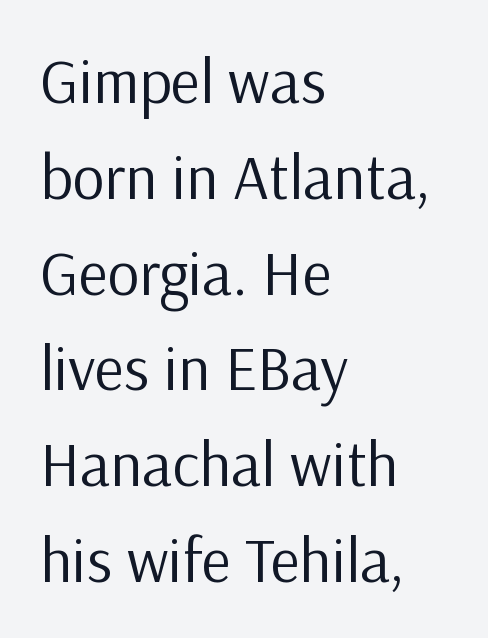
The words here are not underlined. The characters display no serif detailing; their extremities are plain. The letterforms sit shoulder to shoulder at normal distance. This sample has the flowing, uneven cadence of proportional lettering. The lettering holds an erect, upright posture throughout. The characters are drawn with everyday or finer stroke widths.
